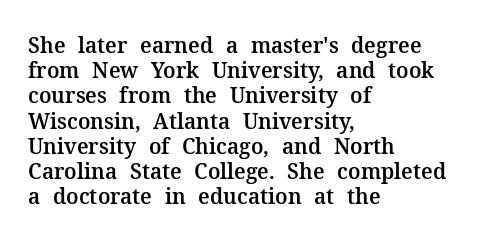
The image shows 21 px text type, upright; set left-aligned, line spacing 1.2x, normal letter spacing, not underlined.
